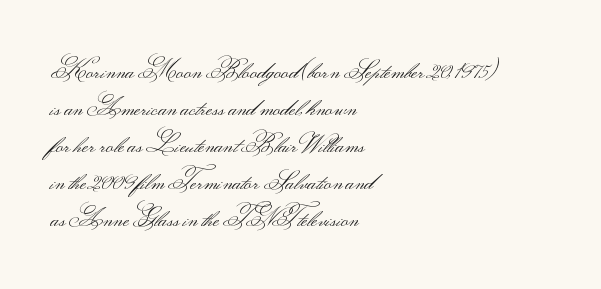
The image shows 24 px text type; set left-aligned, normal line spacing (1.54x), normal letter spacing, not underlined.
